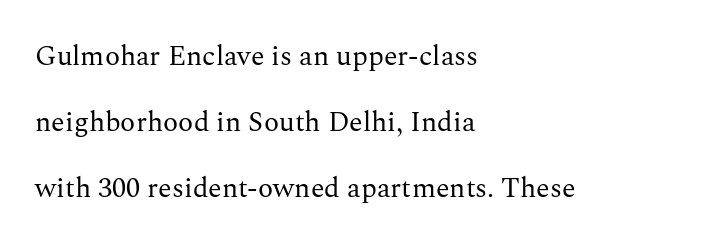
The designer went with a serif here, giving each stem small feet. All the whitespace from short lines collects on the right. Decoration check: the copy has no underline. This sample uses plain, unmodified letter spacing. The face used here is proportionally spaced, like ordinary book or web type.
